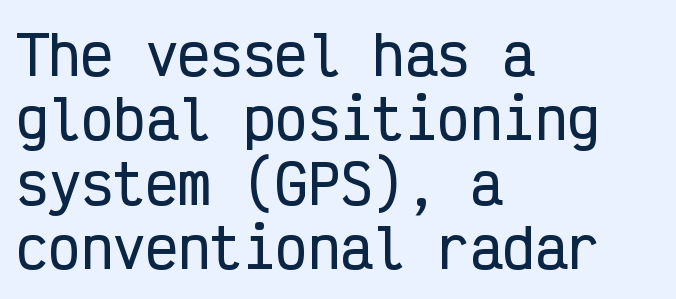
The image shows 54 px condensed sans-serif type, upright, monospaced; set left-aligned, line spacing 1.19x, normal letter spacing, not underlined; low stroke contrast and a medium x-height.
